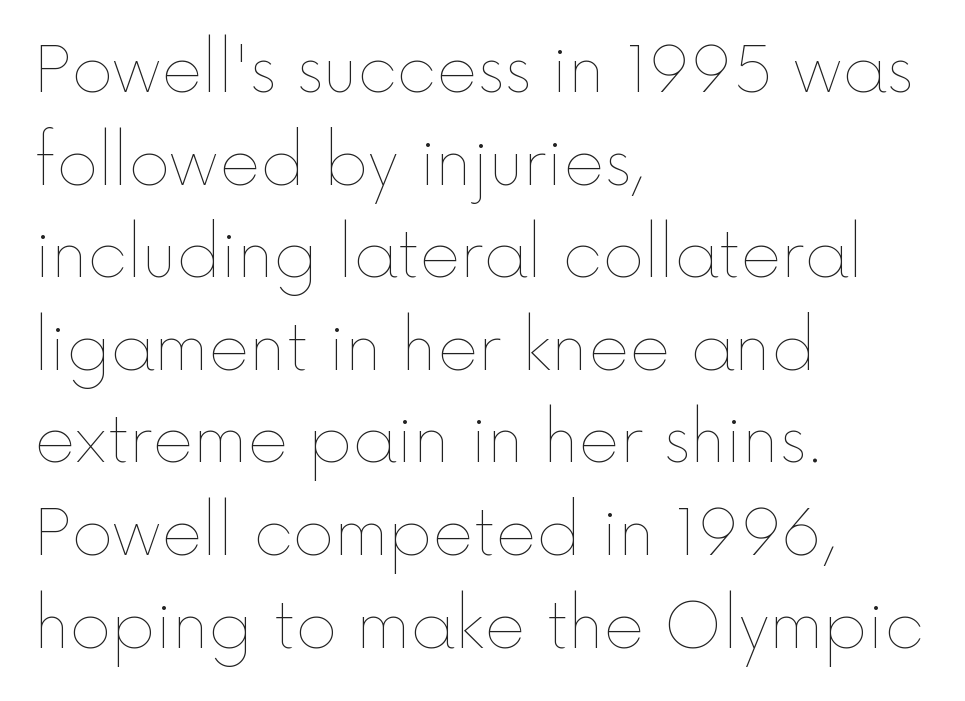
Q: Is the text bold? A: No.
Q: Is the text italic (slanted)? A: No, it is upright.
Q: Is the text underlined? A: No.
Q: How is the paragraph aligned? A: Left-aligned.
Q: Is the spacing between letters normal or unusually wide? A: Normal.
Q: Is the spacing between lines tight, normal or loose? A: Normal.
Q: Width (condensed, normal, or wide)? A: Normal.
Q: x-height? A: Medium.
Q: Monospaced? A: No.
